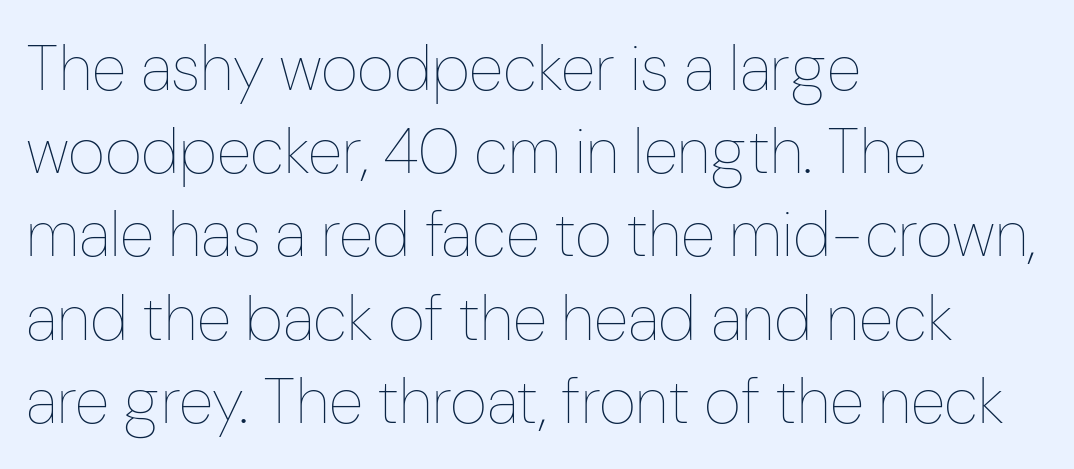
{"italic": "no", "bold": "no", "weight": "thin", "width": "condensed", "stroke_contrast": "low", "x_height": "medium", "monospaced": "no", "underline": "no", "align": "left", "line_spacing": "normal", "line_spacing_ratio": 1.3, "letter_spacing": "normal", "letter_spacing_em": 0.0, "glyph_px": 64}
